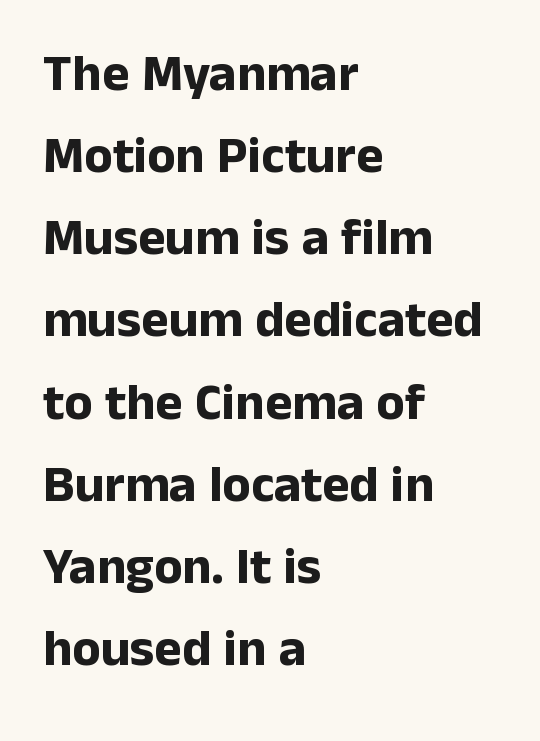
The image shows 52 px bold sans-serif type, upright; set left-aligned, normal line spacing (1.58x), normal letter spacing, not underlined; low stroke contrast and a medium x-height.
